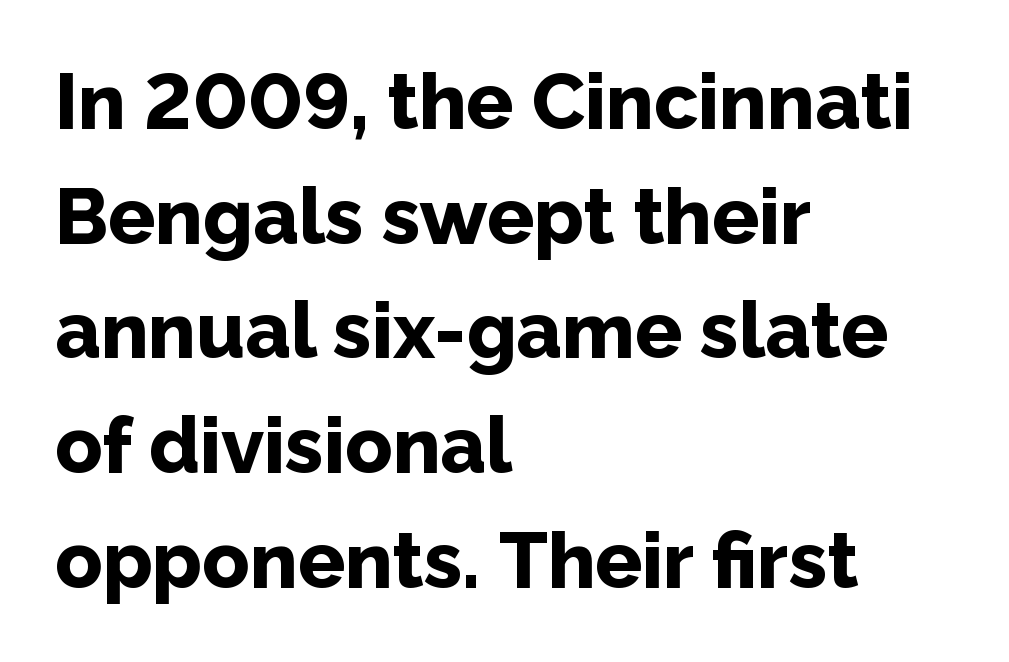
{"serif": "no", "italic": "no", "bold": "yes", "weight": "bold", "width": "normal", "stroke_contrast": "low", "x_height": "medium", "monospaced": "no", "underline": "no", "align": "left", "line_spacing": "normal", "line_spacing_ratio": 1.47, "letter_spacing": "normal", "letter_spacing_em": 0.0, "glyph_px": 78}
